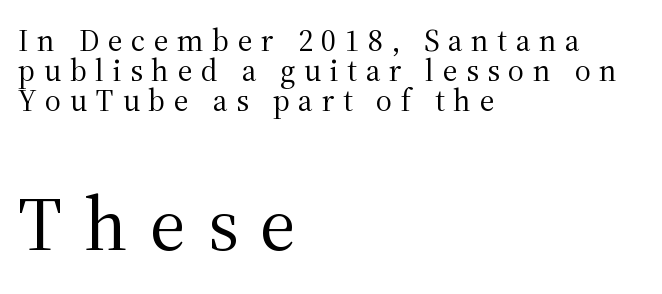
This sample is left-justified, so line endings fall wherever the words run out. Block two is the big one; block one sits smaller above it. What's the leading like? Squeezed, with rows nearly overlapping. Stroke terminals: seriffed. The rendering inserts visible extra space after every character. Has an underline been added? It has not.
